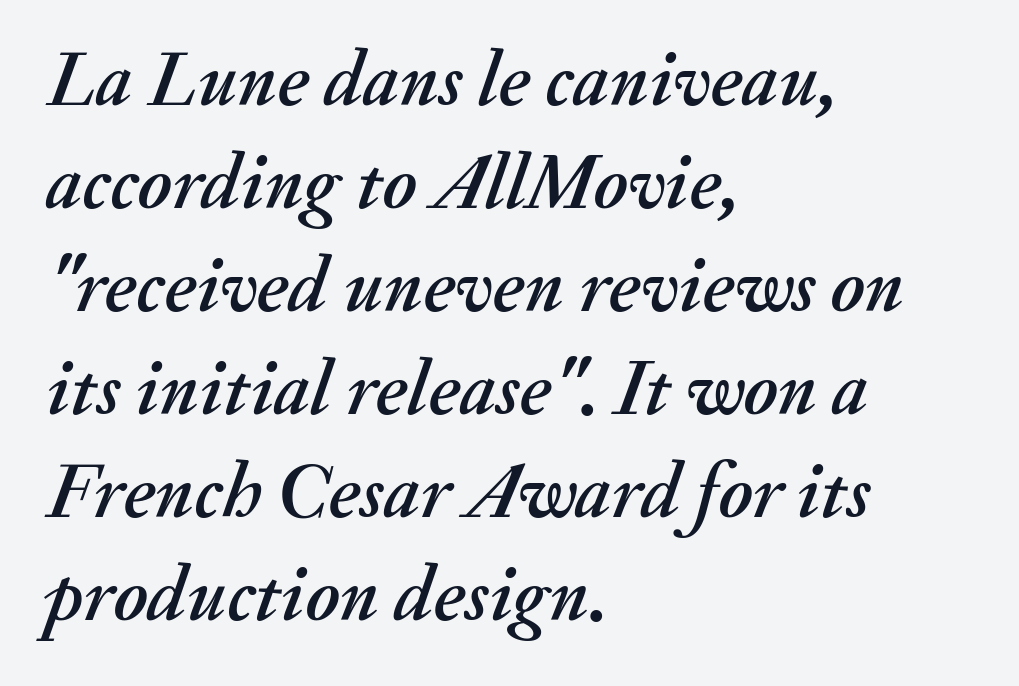
Horizontal alignment here is leftward, the default for most running prose. Observe the lean: these are italic letterforms. Each word holds together tightly as a unit, with standard inter-letter gaps. Compared with typical paragraphs, the rows here are spaced about the same. Varying glyph widths throughout — classic text-font behaviour. The passage shown is not underscored anywhere.
